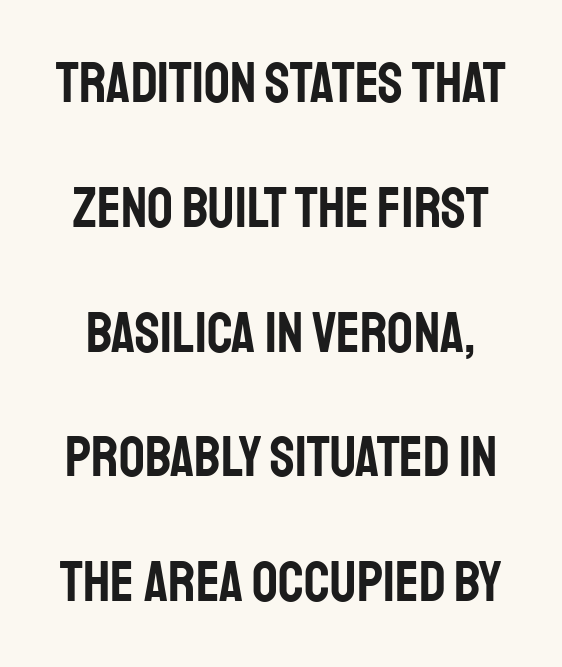
{"serif": "no", "italic": "no", "width": "condensed", "stroke_contrast": "low", "x_height": "large", "monospaced": "no", "underline": "no", "line_spacing": "loose", "line_spacing_ratio": 2.19, "letter_spacing": "normal", "letter_spacing_em": 0.0, "glyph_px": 57}
